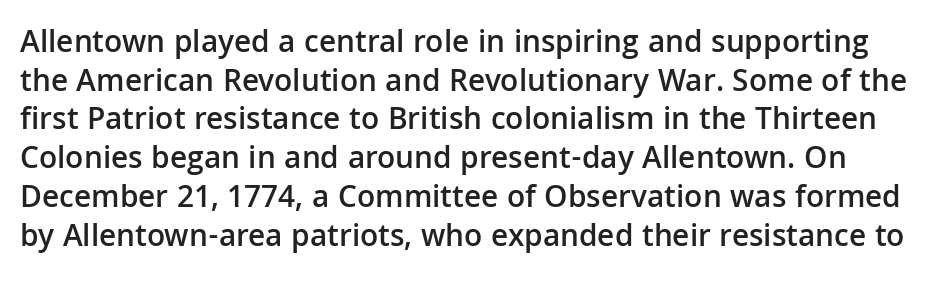
Q: Is the text bold? A: Semi-bold.
Q: Is the text italic (slanted)? A: No, it is upright.
Q: Is the typeface a serif or a sans-serif typeface? A: Sans-serif.
Q: Is the text underlined? A: No.
Q: Is the spacing between letters normal or unusually wide? A: Normal.
Q: Width (condensed, normal, or wide)? A: Normal.
Q: Stroke contrast? A: Low.
Q: x-height? A: Medium.
Q: Monospaced? A: No.
